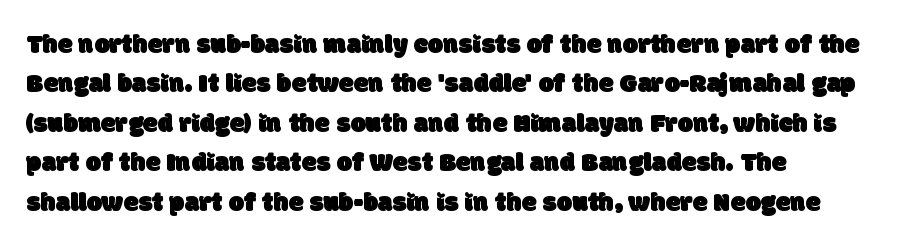
The rows are spaced the way most documents space them. The letters sit at their default tracking, neither squeezed nor spread. The paragraph shown leans on its left margin. The specimen omits any rule beneath the text block's lines.
